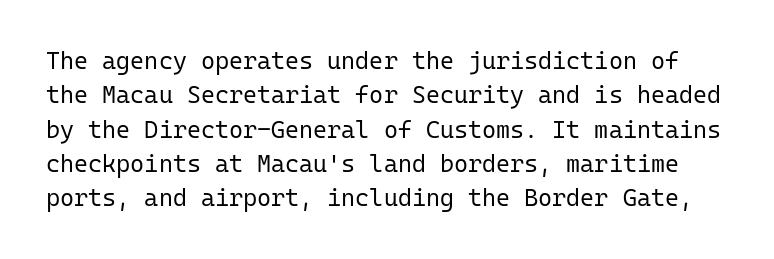
{"italic": "no", "bold": "no", "underline": "no", "line_spacing": "normal", "line_spacing_ratio": 1.43, "letter_spacing": "normal", "letter_spacing_em": 0.0, "glyph_px": 24}
